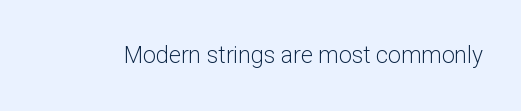
Q: Is the text bold? A: No.
Q: Is the text italic (slanted)? A: No, it is upright.
Q: Is the text underlined? A: No.
Q: Is the spacing between letters normal or unusually wide? A: Normal.
